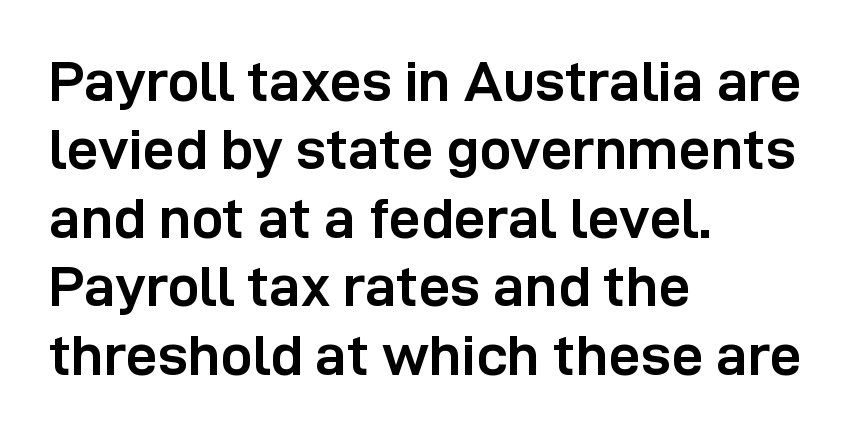
{"serif": "no", "italic": "no", "bold": "yes", "weight": "semibold", "width": "normal", "stroke_contrast": "low", "x_height": "medium", "monospaced": "no", "underline": "no", "align": "left", "line_spacing_ratio": 1.2, "letter_spacing": "normal", "letter_spacing_em": 0.0, "glyph_px": 57}
